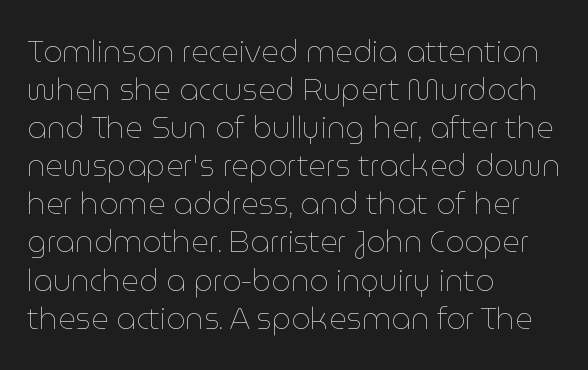
Q: Is the text bold? A: No.
Q: Is the text italic (slanted)? A: No, it is upright.
Q: Is the text underlined? A: No.
Q: How is the paragraph aligned? A: Left-aligned.
Q: Is the spacing between letters normal or unusually wide? A: Normal.
Q: Is the spacing between lines tight, normal or loose? A: Normal.
Q: Width (condensed, normal, or wide)? A: Normal.
Q: Stroke contrast? A: Low.
Q: x-height? A: Medium.
Q: Monospaced? A: No.
